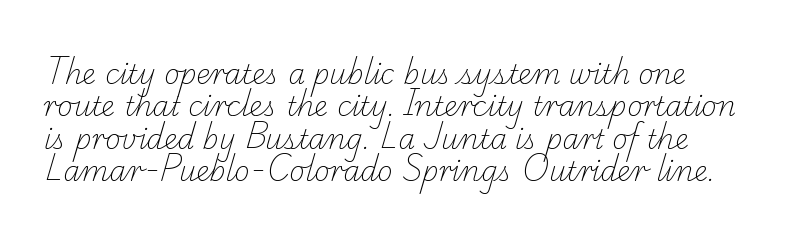
{"bold": "no", "underline": "no", "line_spacing_ratio": 1.2, "letter_spacing": "normal", "letter_spacing_em": 0.0, "glyph_px": 27}
